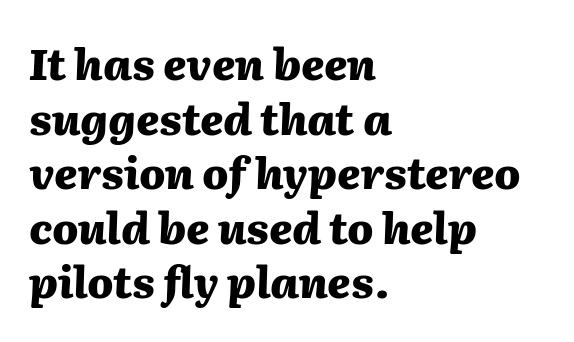
Caption: standard tracking, unaltered. The space directly below the letters is spotless. It's the slanting kind of type. Typesetter's note: full bold, strokes at maximum text heaviness. The rag falls on the right side of this text block. Spacing verdict: proportional, widths tailored to each character.
